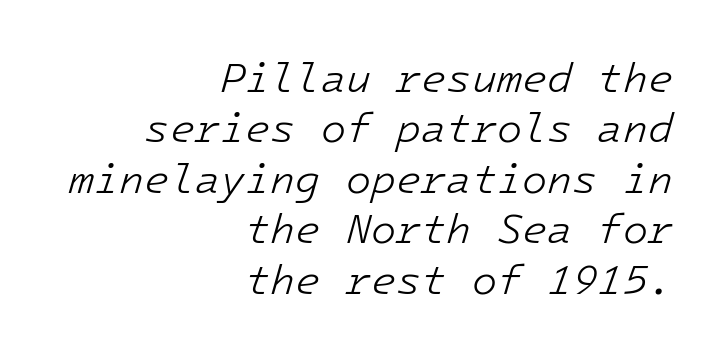
The image shows 41 px light type, italic (leaning right); set right-aligned, line spacing 1.23x, normal letter spacing, not underlined; low stroke contrast and a medium x-height.
